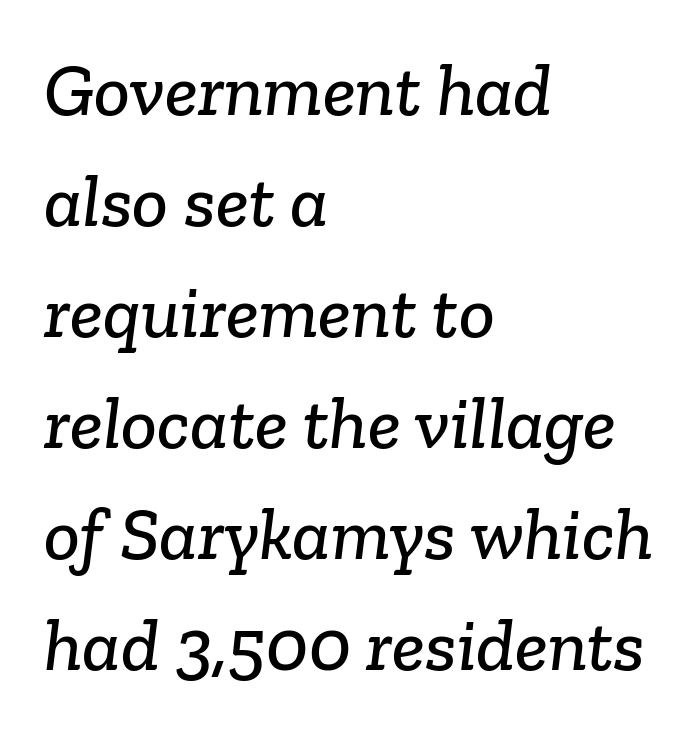
The image shows 75 px serif type; set left-aligned, normal line spacing (1.48x), normal letter spacing, not underlined; low stroke contrast and a medium x-height.
